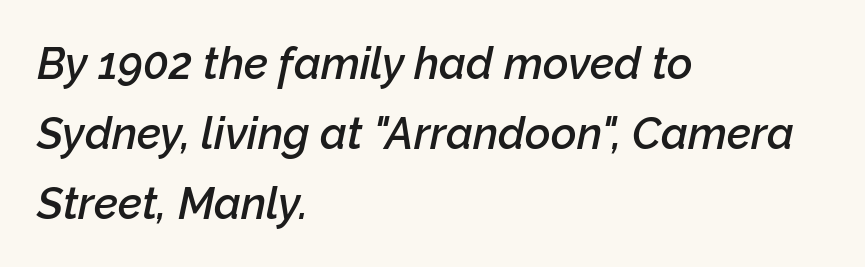
Nobody drew a line under any word here. Looking at the ascenders, they clearly lean. Students, note that the glyphs here touch the page at normal intervals. Every letter is mildly thick-stroked: semibold rather than bold. Each new line begins a customary step beneath the previous one.
